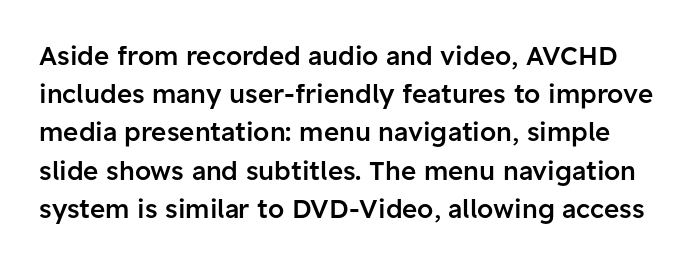
Q: Is the text bold? A: Semi-bold.
Q: Is the text italic (slanted)? A: No, it is upright.
Q: Is the text underlined? A: No.
Q: Is the spacing between letters normal or unusually wide? A: Normal.
Q: Is the spacing between lines tight, normal or loose? A: Normal.
